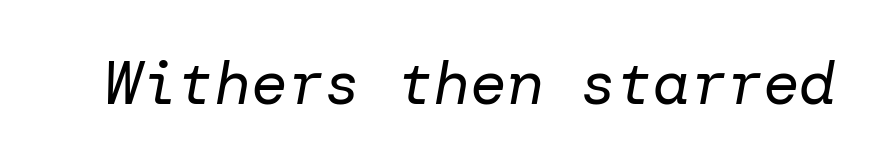
Q: Is the text bold? A: No.
Q: Is the text italic (slanted)? A: Yes, it leans right by about 10 degrees.
Q: Is the text underlined? A: No.
Q: Is the spacing between letters normal or unusually wide? A: Normal.
Q: Width (condensed, normal, or wide)? A: Normal.
Q: Stroke contrast? A: Low.
Q: x-height? A: Medium.
